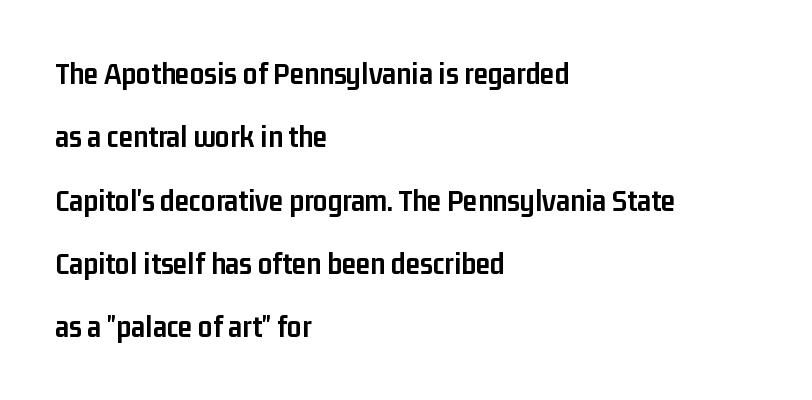
You could call the tracking neutral — neither tight nor loose. Every row of glyphs begins at an identical x-position on the left. Spacing verdict: proportional, widths tailored to each character. The type family on display is of the sans-serif kind. The passage shown is not underscored anywhere. Strong, thick strokes mark this as bold type.
